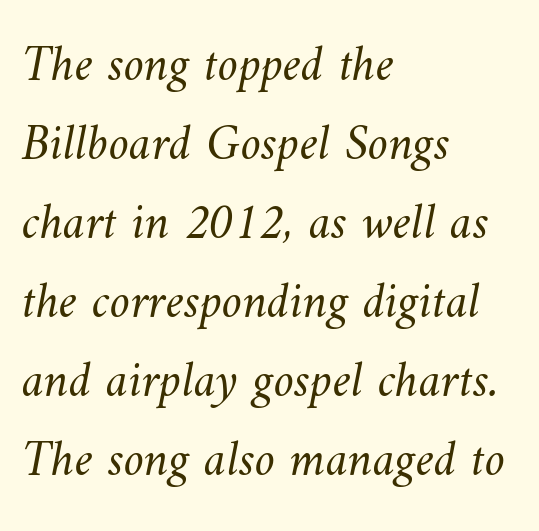
A typesetter would call this proportional, since set widths differ per character. These glyphs show unthickened strokes, regular width or finer. No extra tracking has been applied to these lines. Short and long lines alike share a common starting point at left. The string is rendered with underlining switched off. These lines sit exactly where default settings would place them.
